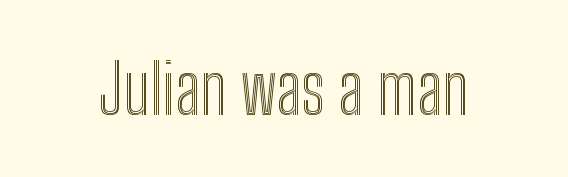
{"italic": "no", "width": "condensed", "x_height": "medium", "monospaced": "no", "underline": "no", "letter_spacing": "normal", "letter_spacing_em": 0.0, "glyph_px": 69}
